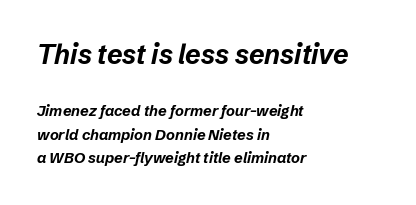
{"italic": "yes", "lean": "right", "slant_degrees": 12, "bold": "yes", "underline": "no", "align": "left", "line_spacing": "normal", "line_spacing_ratio": 1.57, "letter_spacing": "normal", "letter_spacing_em": 0.0, "larger_block": "first", "size_ratio": 1.8, "glyph_px": 27}
